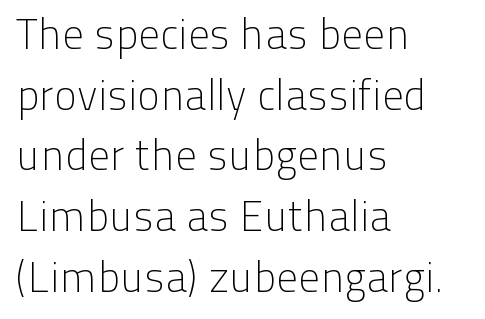
{"serif": "no", "italic": "no", "bold": "no", "weight": "light", "width": "normal", "stroke_contrast": "low", "x_height": "medium", "monospaced": "no", "underline": "no", "align": "left", "line_spacing": "normal", "line_spacing_ratio": 1.41, "letter_spacing": "normal", "letter_spacing_em": 0.0, "glyph_px": 43}
